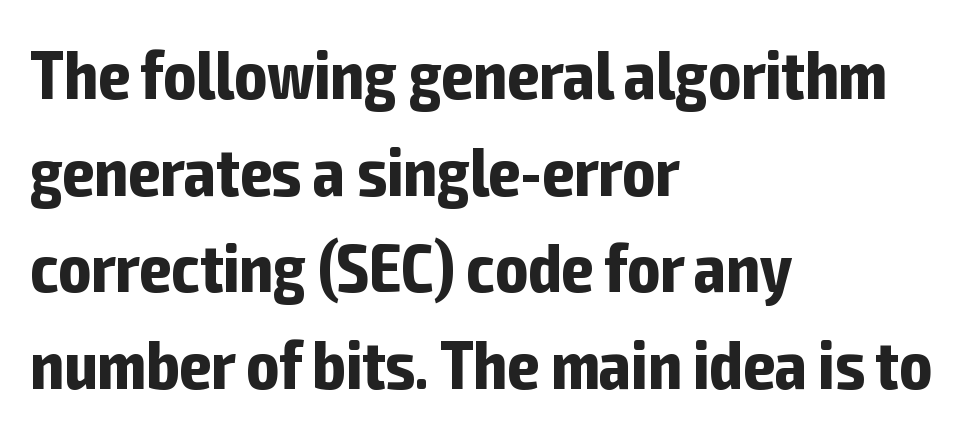
Q: Is the text bold? A: Yes.
Q: Is the text italic (slanted)? A: No, it is upright.
Q: Is the typeface a serif or a sans-serif typeface? A: Sans-serif.
Q: Is the text underlined? A: No.
Q: How is the paragraph aligned? A: Left-aligned.
Q: Is the spacing between letters normal or unusually wide? A: Normal.
Q: Is the spacing between lines tight, normal or loose? A: Normal.
Q: Width (condensed, normal, or wide)? A: Condensed.
Q: Stroke contrast? A: Low.
Q: x-height? A: Medium.
Q: Monospaced? A: No.
